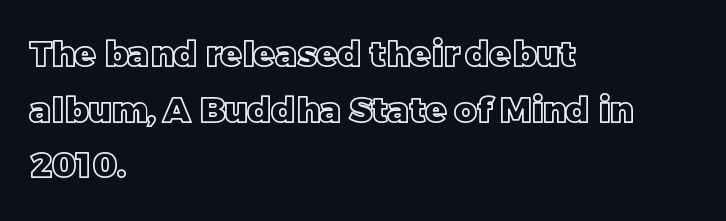
{"italic": "no", "width": "normal", "x_height": "large", "monospaced": "no", "underline": "no", "align": "left", "line_spacing": "normal", "line_spacing_ratio": 1.59, "letter_spacing": "normal", "letter_spacing_em": 0.0, "glyph_px": 35}
